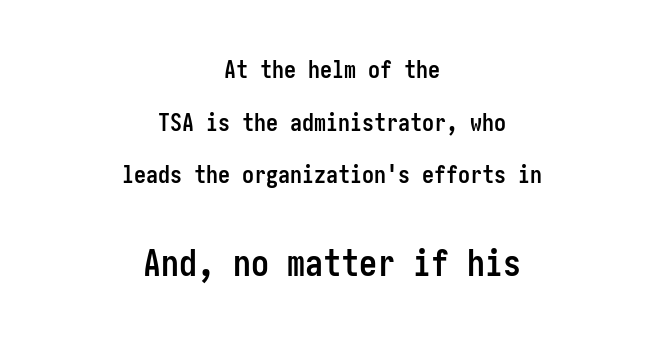
{"serif": "no", "italic": "no", "bold": "yes", "weight": "semibold", "width": "condensed", "stroke_contrast": "low", "x_height": "medium", "underline": "no", "align": "center", "line_spacing": "loose", "line_spacing_ratio": 2.19, "letter_spacing": "normal", "letter_spacing_em": 0.0, "larger_block": "second", "size_ratio": 1.5, "glyph_px": 36}
